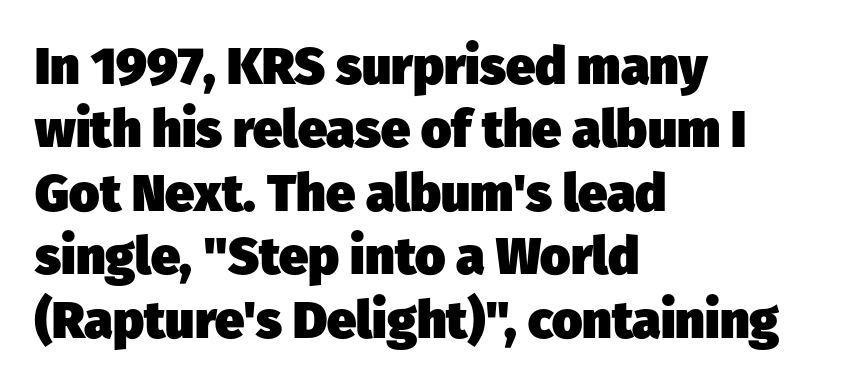
Notice how thick the strokes are: this is what a full bold looks like. Short note: letters normally spaced. Quick note: underline off. A typesetter would call this proportional, since set widths differ per character. Unlike a traditional serif, this face leaves its strokes unadorned.
